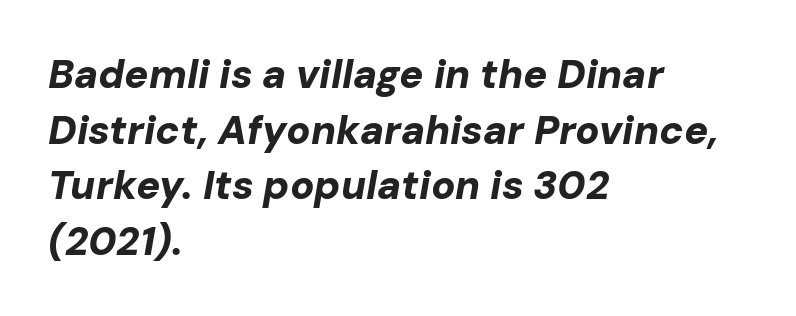
Q: Is the text bold? A: Yes.
Q: Is the text italic (slanted)? A: Yes, it leans right by about 10 degrees.
Q: Is the text underlined? A: No.
Q: How is the paragraph aligned? A: Left-aligned.
Q: Is the spacing between letters normal or unusually wide? A: Normal.
Q: Is the spacing between lines tight, normal or loose? A: Normal.
Q: Width (condensed, normal, or wide)? A: Normal.
Q: Stroke contrast? A: Low.
Q: x-height? A: Medium.
Q: Monospaced? A: No.
